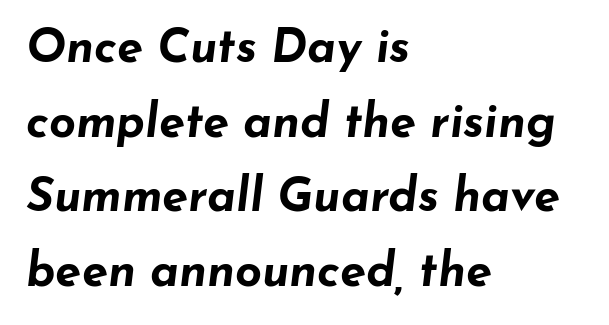
Q: Is the text bold? A: Yes.
Q: Is the text italic (slanted)? A: Yes, it leans right by about 7 degrees.
Q: Is the text underlined? A: No.
Q: How is the paragraph aligned? A: Left-aligned.
Q: Is the spacing between letters normal or unusually wide? A: Normal.
Q: Is the spacing between lines tight, normal or loose? A: Normal.
Q: Width (condensed, normal, or wide)? A: Wide.
Q: Stroke contrast? A: Low.
Q: x-height? A: Small.
Q: Monospaced? A: No.
